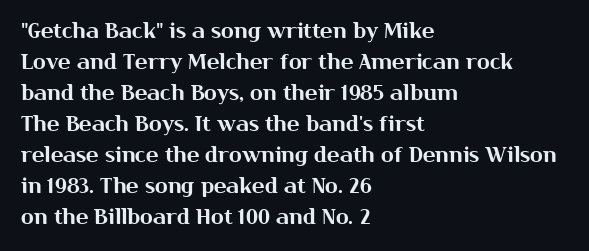
The image shows 21 px text type, upright; set left-aligned, normal line spacing (1.48x), normal letter spacing, not underlined.
